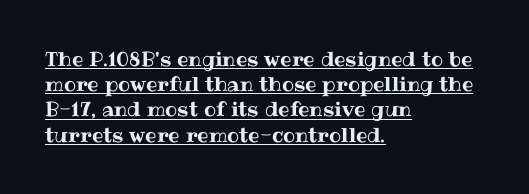
Nothing unusual about the tracking: characters are spaced as the font intends. Each new line begins a customary step beneath the previous one. When letters stand straight like this, we call the style roman or upright. A classic flush-left, rag-right setting is used for this passage.
